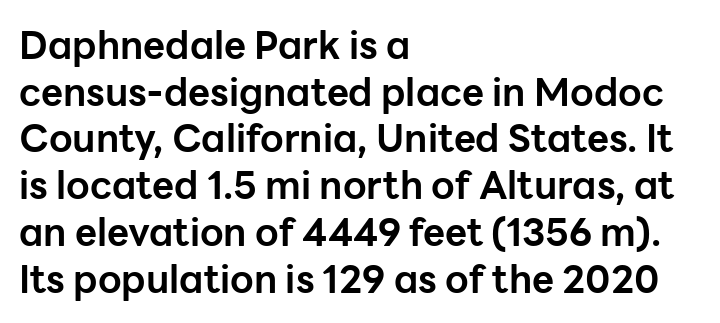
The image shows 38 px bold sans-serif type, upright; set left-aligned, line spacing 1.23x, normal letter spacing, not underlined; low stroke contrast and a medium x-height.
